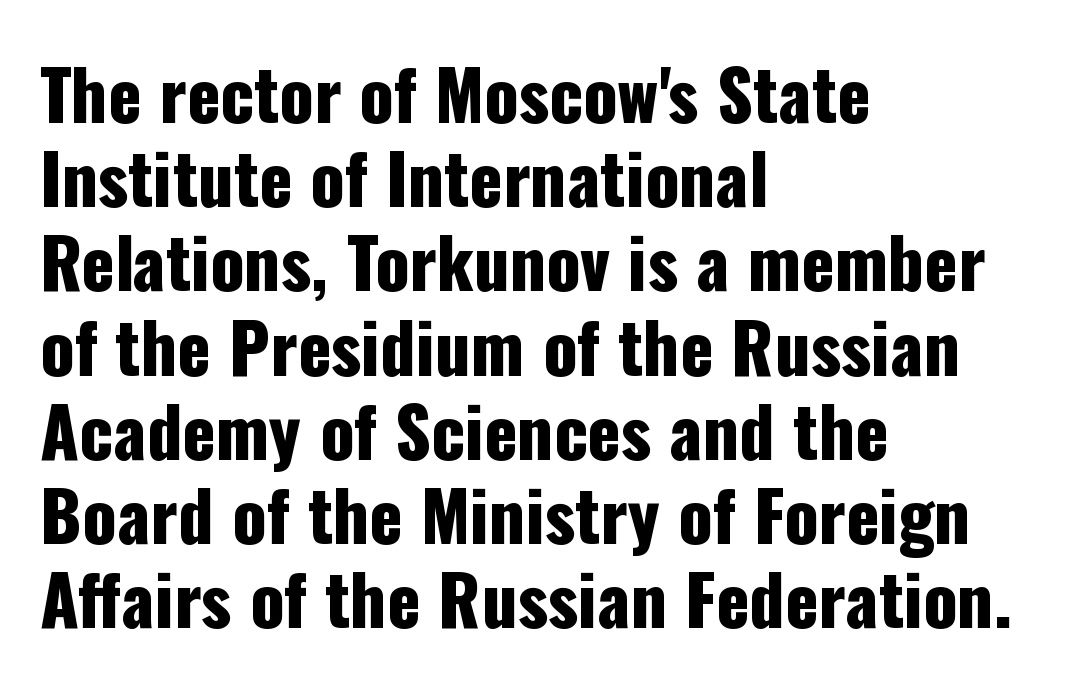
{"serif": "no", "italic": "no", "width": "condensed", "stroke_contrast": "low", "x_height": "medium", "monospaced": "no", "underline": "no", "align": "left", "line_spacing_ratio": 1.22, "letter_spacing": "normal", "letter_spacing_em": 0.0, "glyph_px": 69}
